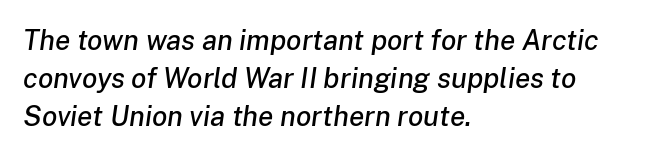
The image shows 28 px text type, italic (leaning right); set left-aligned, normal line spacing (1.35x), normal letter spacing, not underlined; low stroke contrast and a medium x-height.
